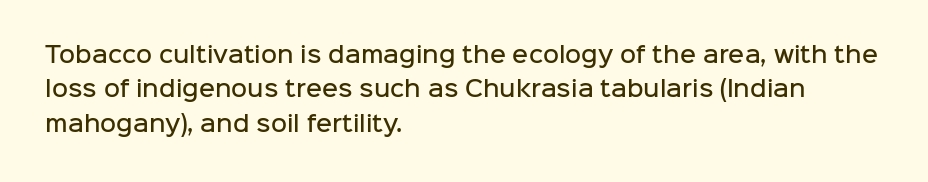
The lines in this sample share a left origin and differ only in where they stop. Firm but not heavy-handed strokes: this text is semibold. A typesetter would call this leading conventional body-copy spacing. Decoration check: the copy has no underline. There is no visible air inserted between adjacent glyphs. Ordinary non-slanted type is in use.
